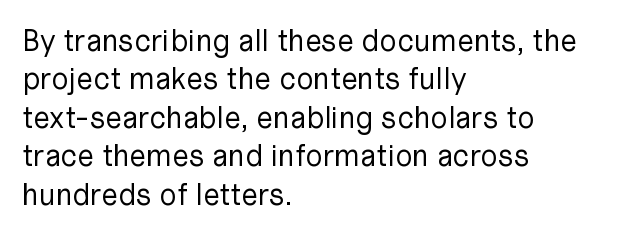
Q: Is the text bold? A: No.
Q: Is the text italic (slanted)? A: No, it is upright.
Q: Is the typeface a serif or a sans-serif typeface? A: Sans-serif.
Q: Is the text underlined? A: No.
Q: How is the paragraph aligned? A: Left-aligned.
Q: Is the spacing between letters normal or unusually wide? A: Normal.
Q: Is the spacing between lines tight, normal or loose? A: Normal.
Q: Width (condensed, normal, or wide)? A: Normal.
Q: Stroke contrast? A: Low.
Q: x-height? A: Medium.
Q: Monospaced? A: No.
